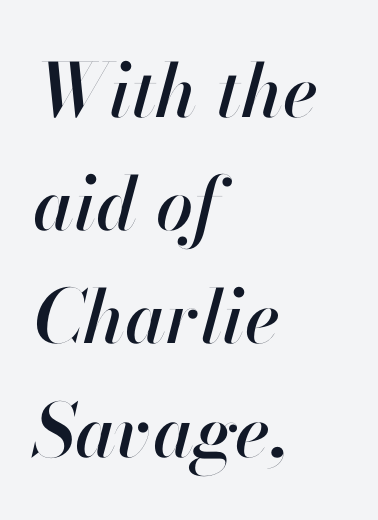
This is oblique type, the kind used for emphasis or titles. Each letter keeps its own natural width here, so spacing adapts to shape. Anything drawn beneath the words? Only blank space. The lines in this sample share a left origin and differ only in where they stop.
